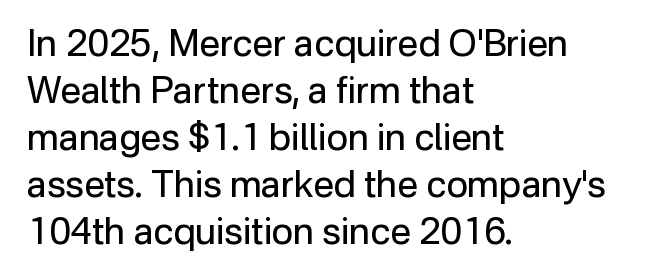
The passage shown is typed in a proportional face where columns would drift. Notice how the stems are strictly vertical — no italics here. The foot of each line stays bare and open. The font is comparable to plain body text, perhaps lighter.
